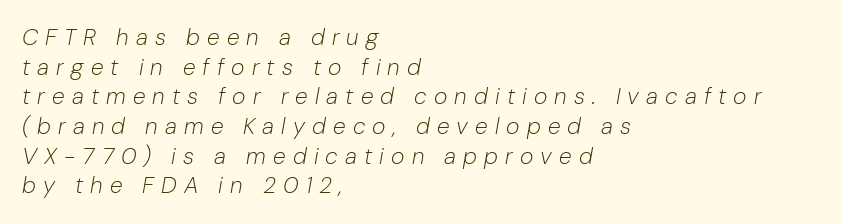
{"italic": "yes", "lean": "right", "slant_degrees": 10, "bold": "no", "underline": "no", "align": "left", "line_spacing": "normal", "line_spacing_ratio": 1.29, "letter_spacing": "wide", "letter_spacing_em": 0.31, "glyph_px": 23}
